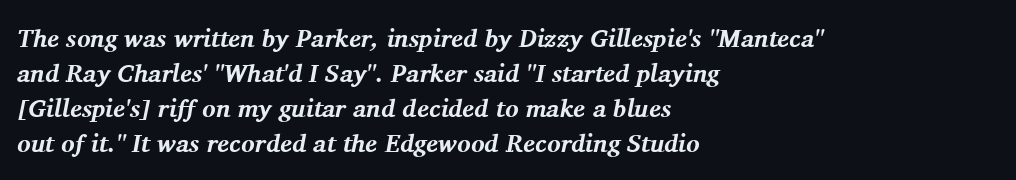
{"italic": "yes", "lean": "right", "slant_degrees": 11, "bold": "yes", "underline": "no", "align": "left", "line_spacing": "normal", "line_spacing_ratio": 1.4, "letter_spacing": "normal", "letter_spacing_em": 0.0, "glyph_px": 25}
